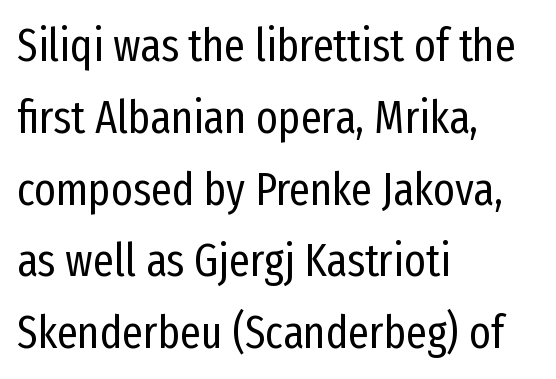
{"serif": "no", "italic": "no", "bold": "no", "weight": "regular", "width": "condensed", "stroke_contrast": "low", "x_height": "medium", "monospaced": "no", "underline": "no", "align": "left", "line_spacing": "normal", "line_spacing_ratio": 1.56, "letter_spacing": "normal", "letter_spacing_em": 0.0, "glyph_px": 46}
